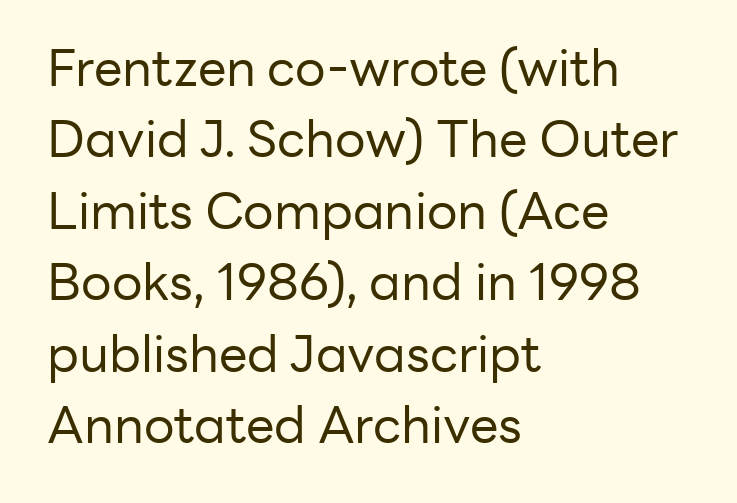
{"serif": "no", "italic": "no", "bold": "no", "weight": "regular", "width": "normal", "stroke_contrast": "low", "x_height": "medium", "monospaced": "no", "underline": "no", "align": "left", "line_spacing": "normal", "line_spacing_ratio": 1.4, "letter_spacing": "normal", "letter_spacing_em": 0.0, "glyph_px": 51}
